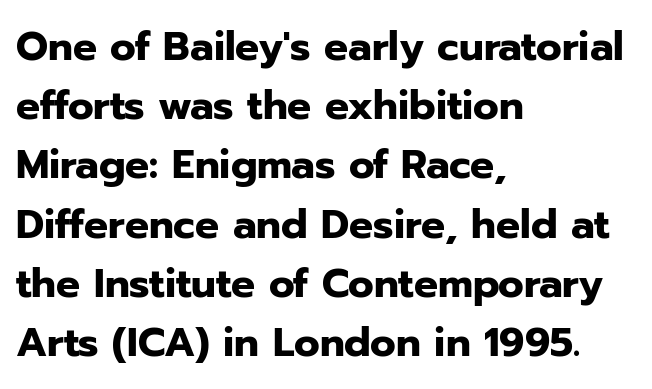
The image shows 40 px heavy sans-serif type, upright; set left-aligned, normal line spacing (1.48x), normal letter spacing, not underlined; low stroke contrast and a medium x-height.
